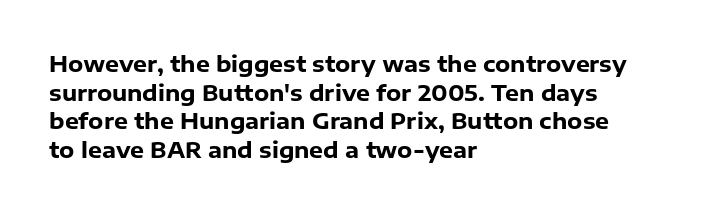
The image shows 22 px bold type, upright; set left-aligned, normal line spacing (1.3x), normal letter spacing, not underlined.
